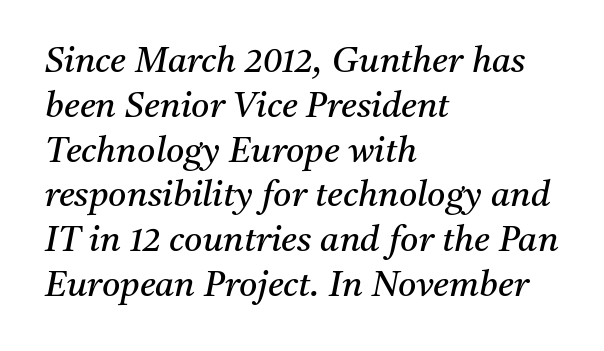
What kind of face is this? One with serifs. Honestly, the row spacing looks completely unremarkable. A typesetter would mark this as italic. The face used here is proportionally spaced, like ordinary book or web type.
